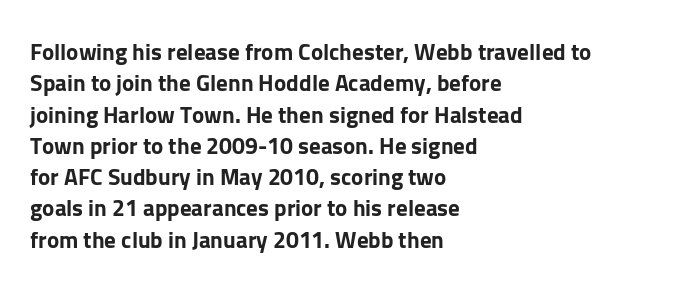
The image shows 23 px bold type, upright; set left-aligned, normal line spacing (1.36x), normal letter spacing, not underlined.
